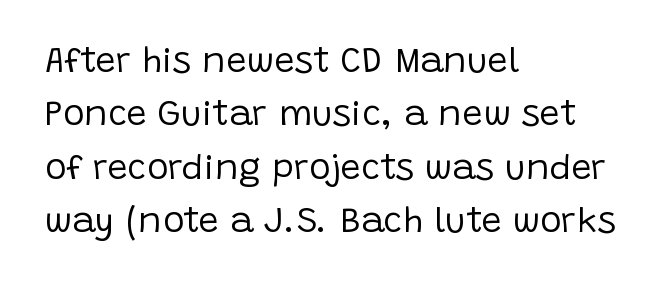
The characters are drawn with everyday or finer stroke widths. Upright lettering throughout. Notice how the passage keeps a crisp vertical edge on the left only. Each new line begins a customary step beneath the previous one. Here the designer chose a conventional face with non-uniform glyph widths.
